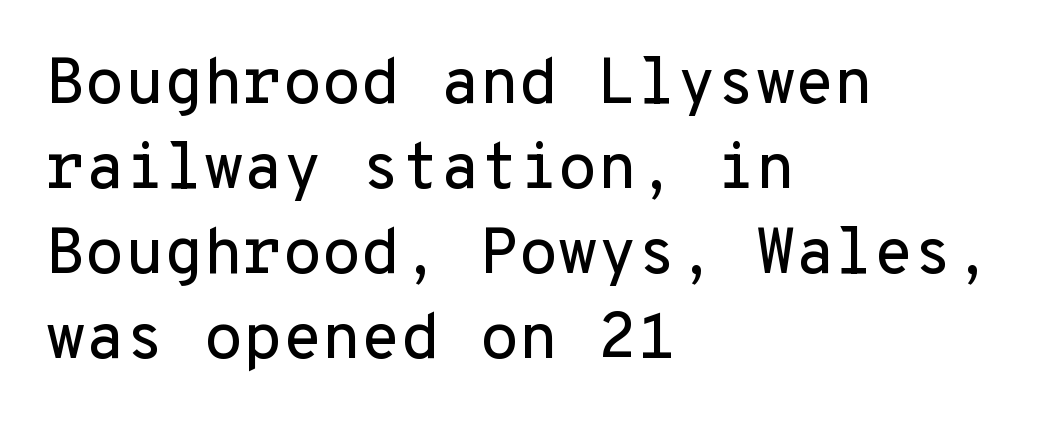
Q: Is the text italic (slanted)? A: No, it is upright.
Q: Is the typeface a serif or a sans-serif typeface? A: Sans-serif.
Q: Is the text underlined? A: No.
Q: How is the paragraph aligned? A: Left-aligned.
Q: Is the spacing between letters normal or unusually wide? A: Normal.
Q: Is the spacing between lines tight, normal or loose? A: Normal.
Q: Width (condensed, normal, or wide)? A: Normal.
Q: Stroke contrast? A: Low.
Q: x-height? A: Medium.
Q: Monospaced? A: Yes.
